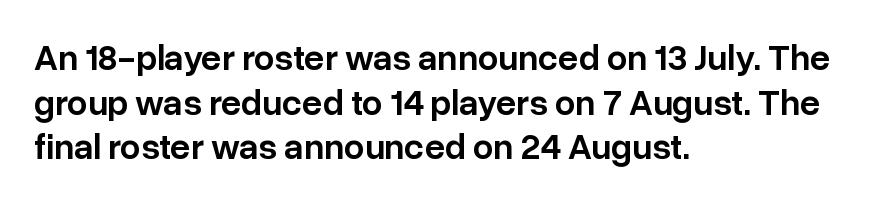
Serif or sans? Sans — the stroke terminals are bare. You could not count columns in this text — the font is proportionally spaced. No word sits above an underline. Compared with a centered layout, this one pins lines to the left instead. Firm but not heavy-handed strokes: this text is semibold.
